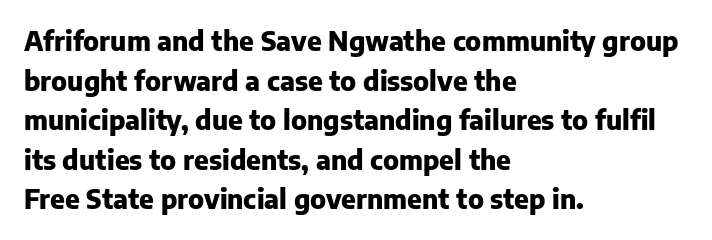
The image shows 26 px bold type, upright; set left-aligned, normal line spacing (1.52x), normal letter spacing, not underlined.
